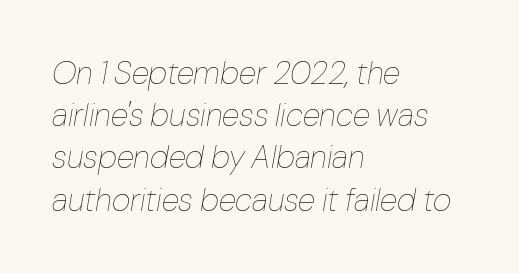
{"italic": "yes", "lean": "right", "slant_degrees": 10, "bold": "no", "weight": "thin", "width": "normal", "stroke_contrast": "low", "x_height": "medium", "monospaced": "no", "underline": "no", "align": "left", "line_spacing": "normal", "line_spacing_ratio": 1.32, "letter_spacing": "normal", "letter_spacing_em": 0.0, "glyph_px": 32}
